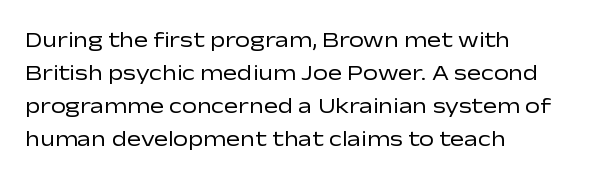
The image shows 21 px text type, upright; set left-aligned, normal line spacing (1.57x), normal letter spacing, not underlined.
